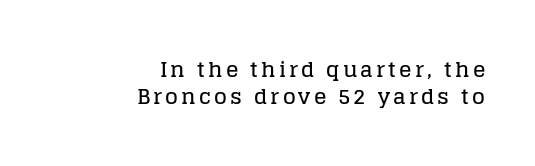
Q: Is the text italic (slanted)? A: No, it is upright.
Q: Is the text underlined? A: No.
Q: How is the paragraph aligned? A: Right-aligned.
Q: Is the spacing between lines tight, normal or loose? A: Normal.
